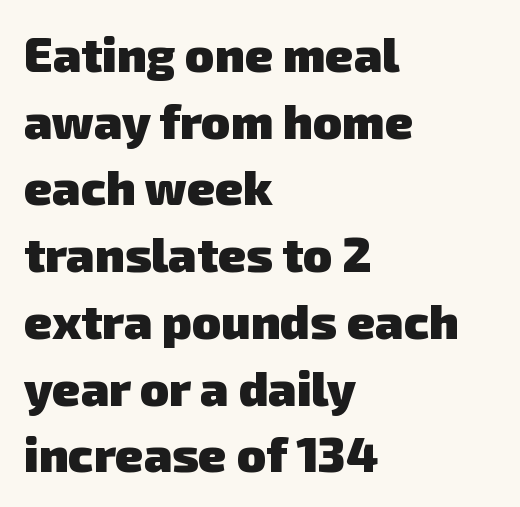
The image shows 48 px heavy sans-serif type; set left-aligned, normal line spacing (1.39x), normal letter spacing, not underlined; low stroke contrast and a medium x-height.
